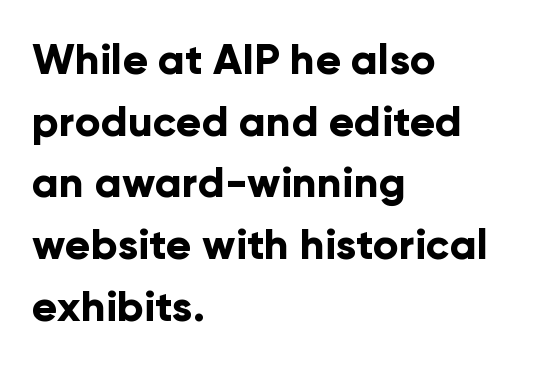
{"serif": "no", "italic": "no", "bold": "yes", "weight": "bold", "width": "normal", "stroke_contrast": "low", "x_height": "medium", "monospaced": "no", "underline": "no", "align": "left", "line_spacing": "normal", "line_spacing_ratio": 1.47, "letter_spacing": "normal", "letter_spacing_em": 0.0, "glyph_px": 42}
